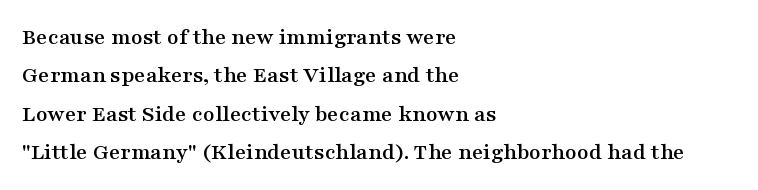
The image shows 24 px text type, upright; set left-aligned, normal line spacing (1.6x), normal letter spacing, not underlined.
